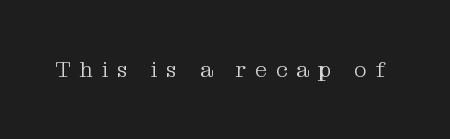
The string is rendered with underlining switched off. What stands out about the letter spacing? Its width — letters are far apart. No letter is thick-stroked: the sample isn't bold. Characters remain perfectly vertical along every line.
